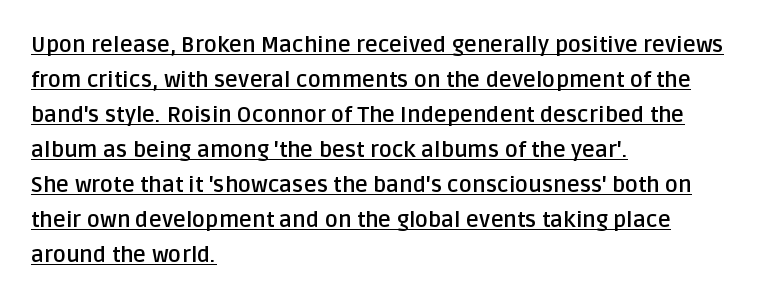
The space between consecutive lines is moderate. There is no visible air inserted between adjacent glyphs. A continuous stroke trails under the words, as in a hyperlink. In CSS terms this would be text-align: left.
